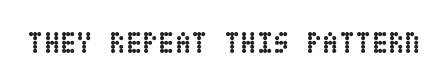
{"italic": "no", "bold": "yes", "weight": "semibold", "width": "condensed", "stroke_contrast": "low", "x_height": "large", "underline": "no", "letter_spacing": "normal", "letter_spacing_em": 0.0, "glyph_px": 30}
